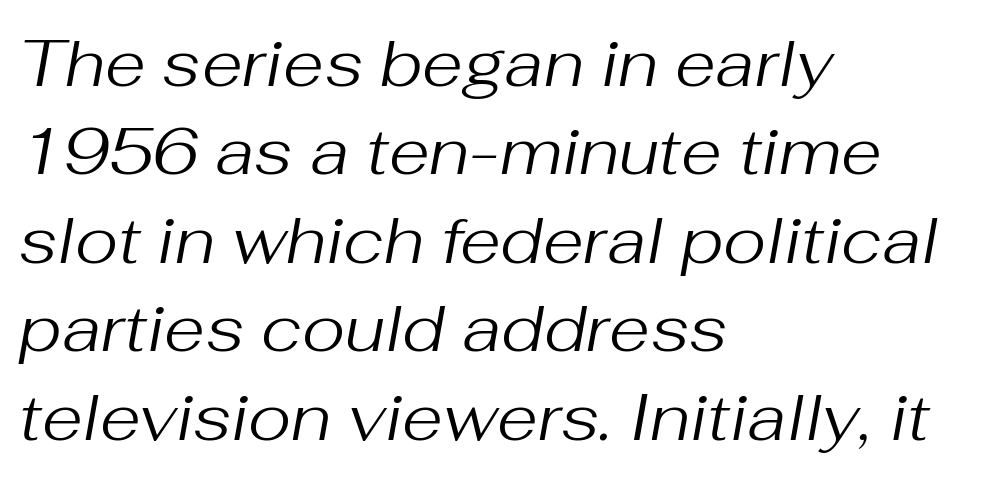
Letters have the restrained weight of plain body copy at most. The horizontal fit of the characters is conventional and even. Notice how the stems are inclined rather than vertical — that's the hallmark of italics. The letters advance in unequal steps, a hallmark of proportional type.
